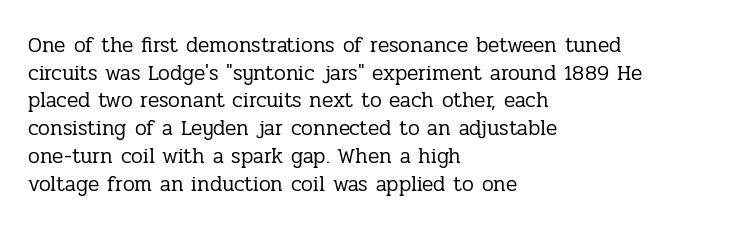
Every stem runs plumb, perpendicular to the baseline. Leftover space on each line is placed entirely after the last word. Check the space under the baseline: it is left empty. This reads as an unemphasized weight, regular at the heaviest. Caption: standard tracking, unaltered.
